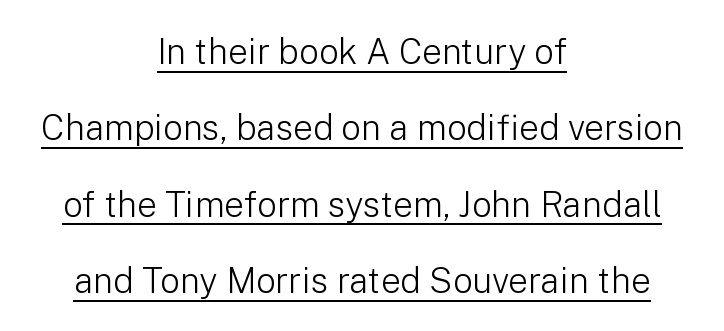
{"serif": "no", "italic": "no", "bold": "no", "weight": "light", "width": "normal", "stroke_contrast": "low", "x_height": "medium", "monospaced": "no", "underline": "yes", "align": "center", "line_spacing": "loose", "line_spacing_ratio": 2.18, "letter_spacing": "normal", "letter_spacing_em": 0.0, "glyph_px": 35}
